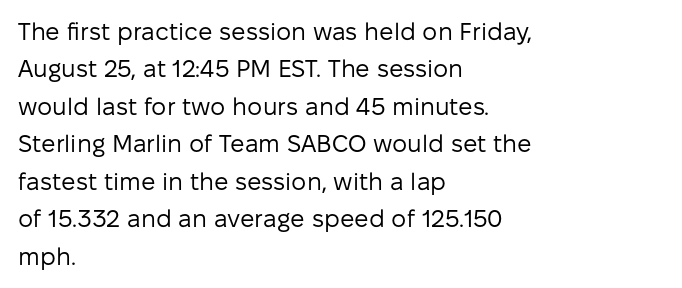
The image shows 24 px text type, upright; set left-aligned, normal line spacing (1.56x), normal letter spacing, not underlined.
